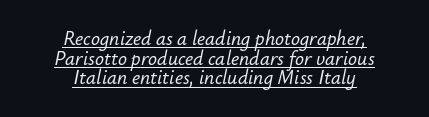
The image shows 20 px text type, italic (leaning right); set centered, tight line spacing (0.98x), normal letter spacing, underlined.
